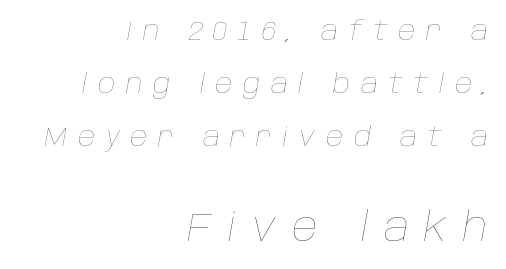
{"italic": "yes", "lean": "right", "slant_degrees": 10, "bold": "no", "weight": "thin", "width": "normal", "stroke_contrast": "low", "x_height": "large", "monospaced": "no", "underline": "no", "align": "right", "line_spacing": "loose", "line_spacing_ratio": 1.96, "letter_spacing": "wide", "letter_spacing_em": 0.39, "larger_block": "second", "size_ratio": 1.48, "glyph_px": 40}
